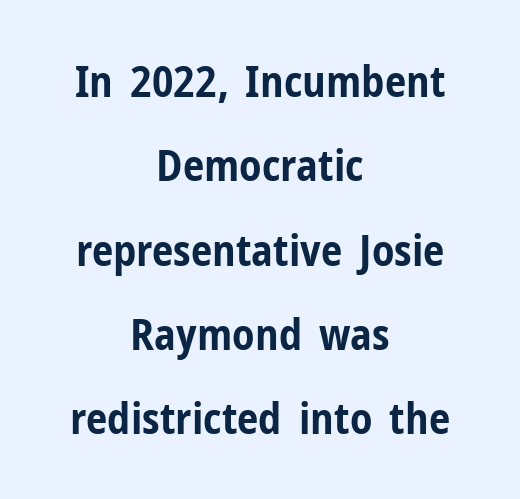
{"serif": "no", "italic": "no", "bold": "yes", "weight": "bold", "width": "condensed", "stroke_contrast": "low", "x_height": "medium", "monospaced": "no", "underline": "no", "align": "center", "line_spacing": "loose", "line_spacing_ratio": 1.96, "letter_spacing": "normal", "letter_spacing_em": 0.0, "glyph_px": 43}
